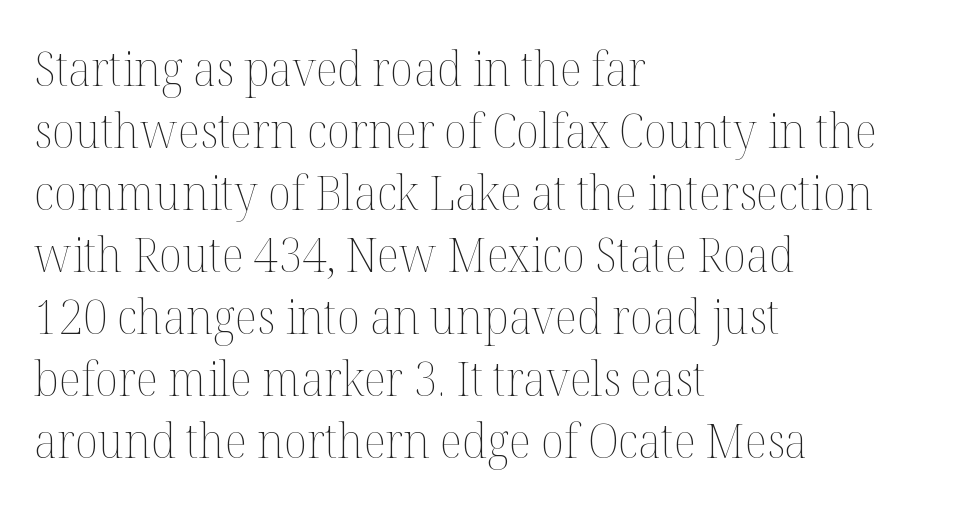
Unmarked baselines from the first word to the last. This is roman type, the default non-slanted kind. Does extra space separate the letters? No, they use regular spacing. A typesetter would call this proportional, since set widths differ per character.
